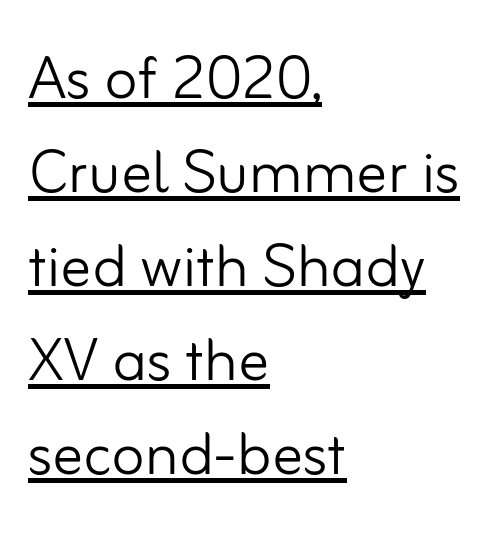
Q: Is the text bold? A: No.
Q: Is the text italic (slanted)? A: No, it is upright.
Q: Is the typeface a serif or a sans-serif typeface? A: Sans-serif.
Q: Is the text underlined? A: Yes.
Q: How is the paragraph aligned? A: Left-aligned.
Q: Is the spacing between letters normal or unusually wide? A: Normal.
Q: Width (condensed, normal, or wide)? A: Normal.
Q: Stroke contrast? A: Low.
Q: x-height? A: Small.
Q: Monospaced? A: No.
